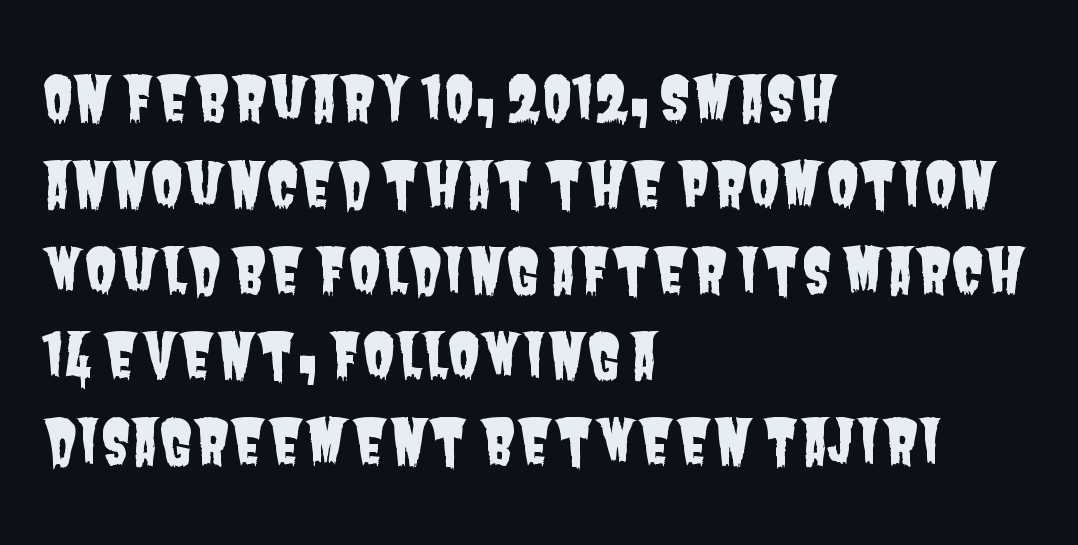
Does the leading feel generous? No, just average. Compared with a centered layout, this one pins lines to the left instead. A typesetter would label this face a sans. Do the characters align in a grid? No, the font is proportional.
